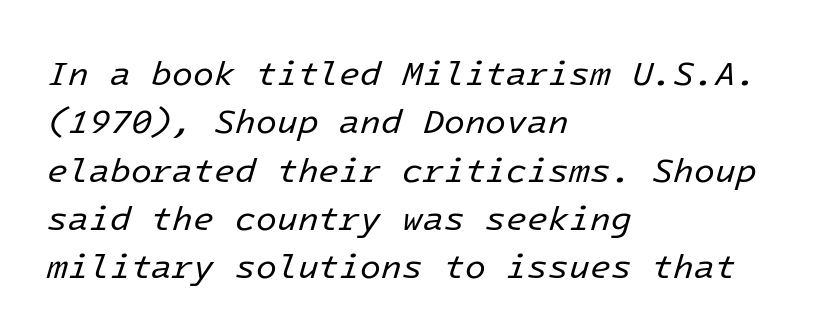
{"italic": "yes", "lean": "right", "slant_degrees": 16, "bold": "no", "weight": "regular", "width": "normal", "stroke_contrast": "low", "x_height": "medium", "underline": "no", "align": "left", "line_spacing": "normal", "line_spacing_ratio": 1.42, "letter_spacing": "normal", "letter_spacing_em": 0.0, "glyph_px": 34}
